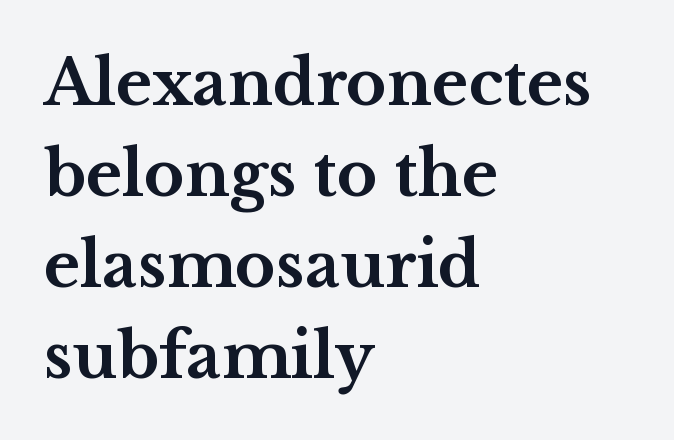
{"serif": "yes", "italic": "no", "bold": "yes", "weight": "bold", "width": "wide", "stroke_contrast": "medium", "x_height": "medium", "monospaced": "no", "underline": "no", "align": "left", "line_spacing": "normal", "line_spacing_ratio": 1.47, "letter_spacing": "normal", "letter_spacing_em": 0.0, "glyph_px": 62}
